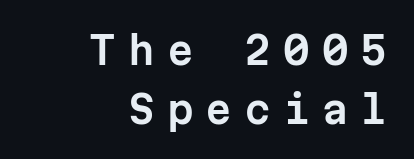
Q: Is the text italic (slanted)? A: No, it is upright.
Q: Is the typeface a serif or a sans-serif typeface? A: Sans-serif.
Q: Is the text underlined? A: No.
Q: How is the paragraph aligned? A: Right-aligned.
Q: Is the spacing between letters normal or unusually wide? A: Unusually wide.
Q: Is the spacing between lines tight, normal or loose? A: Normal.
Q: Width (condensed, normal, or wide)? A: Normal.
Q: Stroke contrast? A: Low.
Q: x-height? A: Medium.
Q: Monospaced? A: Yes.
